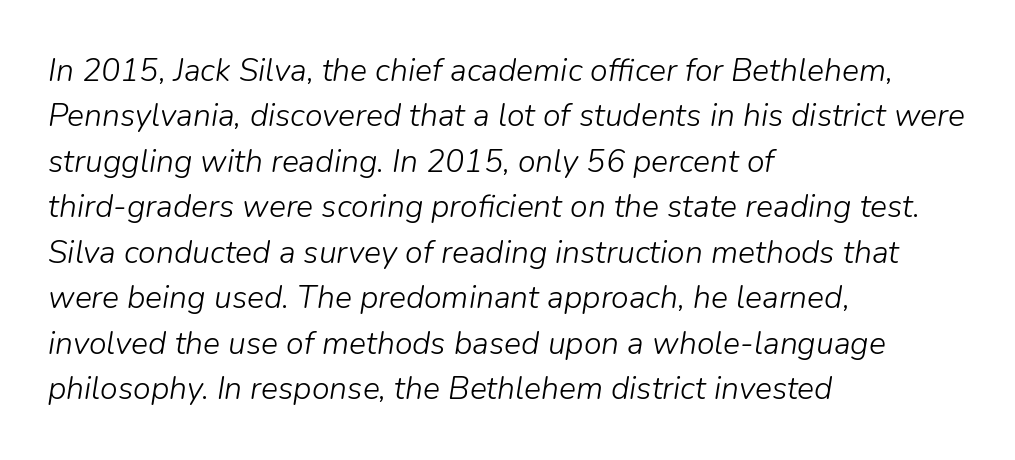
{"italic": "yes", "lean": "right", "slant_degrees": 9, "bold": "no", "weight": "light", "width": "normal", "stroke_contrast": "low", "x_height": "medium", "monospaced": "no", "underline": "no", "align": "left", "line_spacing": "normal", "line_spacing_ratio": 1.42, "letter_spacing": "normal", "letter_spacing_em": 0.0, "glyph_px": 32}
